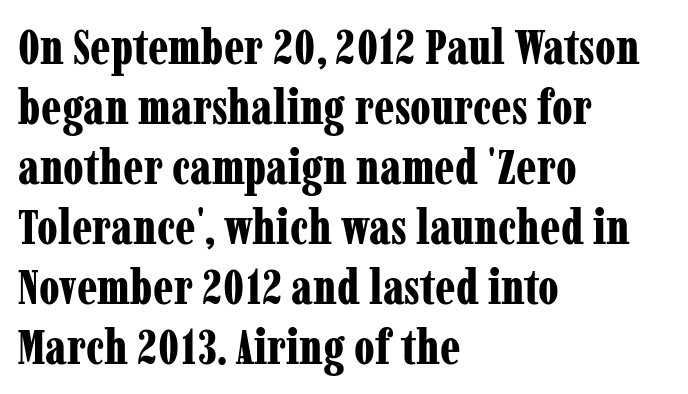
The image shows 48 px bold, condensed serif type, upright; set left-aligned, normal line spacing (1.25x), normal letter spacing, not underlined; low stroke contrast and a medium x-height.
